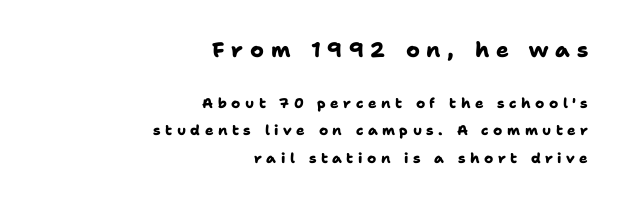
The image shows 21 px bold type; set right-aligned, loose line spacing (1.96x), unusually wide letter spacing (+0.32 em), not underlined; the first (top) block is 1.5x larger.
